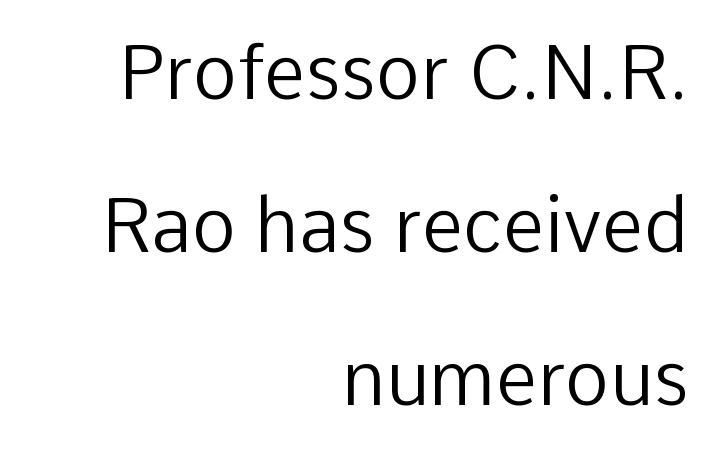
Q: Is the text bold? A: No.
Q: Is the text italic (slanted)? A: No, it is upright.
Q: Is the typeface a serif or a sans-serif typeface? A: Sans-serif.
Q: Is the text underlined? A: No.
Q: How is the paragraph aligned? A: Right-aligned.
Q: Is the spacing between letters normal or unusually wide? A: Normal.
Q: Is the spacing between lines tight, normal or loose? A: Loose.
Q: Width (condensed, normal, or wide)? A: Normal.
Q: Stroke contrast? A: Low.
Q: x-height? A: Medium.
Q: Monospaced? A: No.
